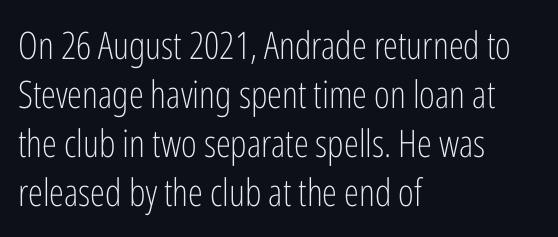
Q: Is the text bold? A: No.
Q: Is the text italic (slanted)? A: No, it is upright.
Q: Is the typeface a serif or a sans-serif typeface? A: Sans-serif.
Q: Is the text underlined? A: No.
Q: How is the paragraph aligned? A: Left-aligned.
Q: Is the spacing between letters normal or unusually wide? A: Normal.
Q: Is the spacing between lines tight, normal or loose? A: Normal.
Q: Width (condensed, normal, or wide)? A: Condensed.
Q: Stroke contrast? A: Low.
Q: x-height? A: Medium.
Q: Monospaced? A: No.
